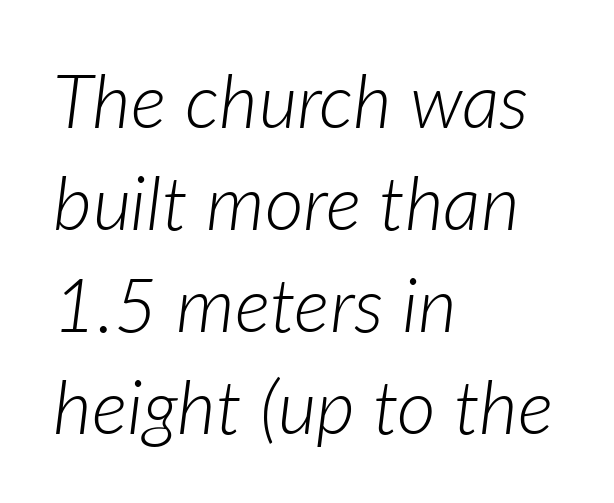
Q: Is the text bold? A: No.
Q: Is the text italic (slanted)? A: Yes, it leans right by about 7 degrees.
Q: Is the text underlined? A: No.
Q: How is the paragraph aligned? A: Left-aligned.
Q: Is the spacing between letters normal or unusually wide? A: Normal.
Q: Is the spacing between lines tight, normal or loose? A: Normal.
Q: Width (condensed, normal, or wide)? A: Normal.
Q: Stroke contrast? A: Low.
Q: x-height? A: Medium.
Q: Monospaced? A: No.
